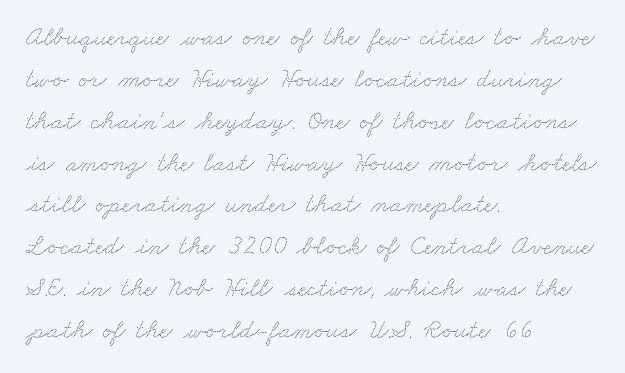
The image shows 27 px text type; set left-aligned, normal line spacing (1.55x), normal letter spacing, not underlined.
